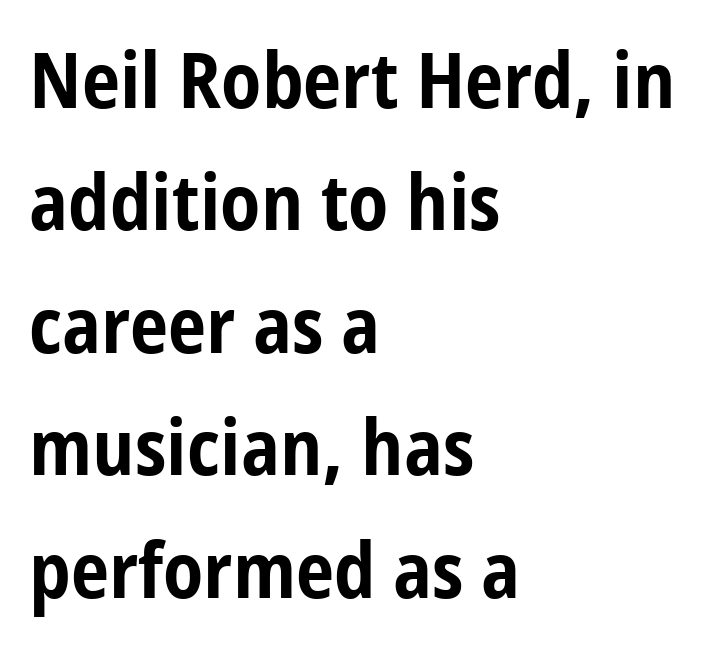
The image shows 77 px bold, condensed sans-serif type, upright; set left-aligned, normal line spacing (1.59x), normal letter spacing, not underlined; low stroke contrast and a medium x-height.
